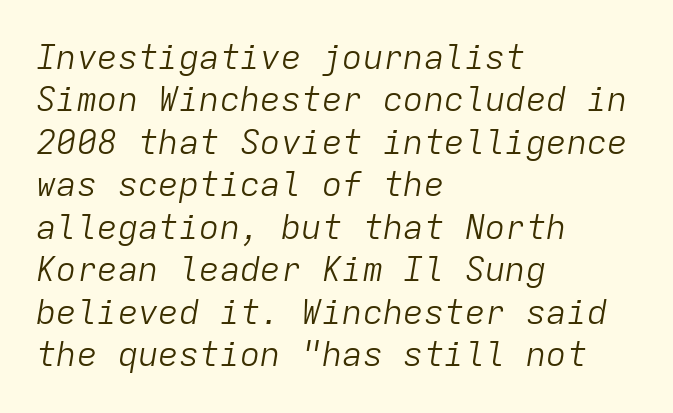
The rendering uses typewriter-style spacing with identical character cells. The face used here is rendered with its standard letterfit. The setting favours the left margin, as ordinary paragraphs usually do. Check the space under the baseline: it is left empty. Interline gaps are of average width in this sample.
